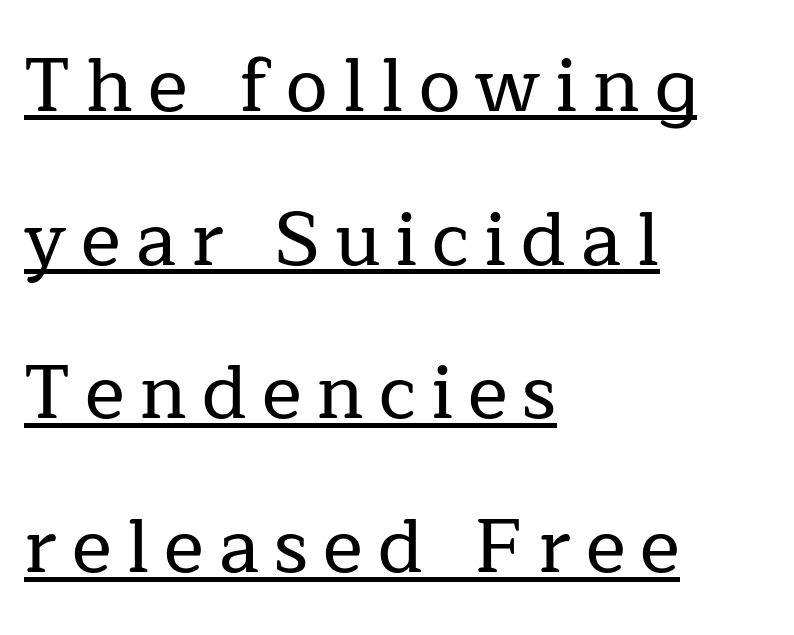
{"serif": "yes", "italic": "no", "width": "normal", "stroke_contrast": "low", "x_height": "medium", "monospaced": "no", "underline": "yes", "align": "left", "line_spacing": "loose", "line_spacing_ratio": 2.05, "letter_spacing": "wide", "letter_spacing_em": 0.2, "glyph_px": 75}
